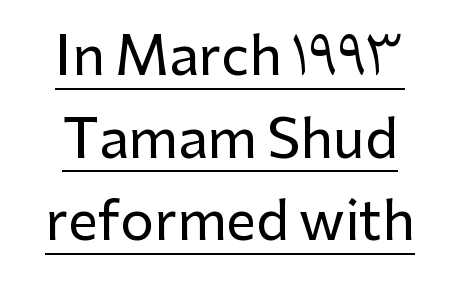
Evenly set lines give the paragraph a standard silhouette. Letter spacing: default. Reading down the block, each line starts at a different indent, mirrored at its end. Honestly, the underline is the first thing you notice here. The lettering stays uniformly vertical, giving the passage a roman look.
